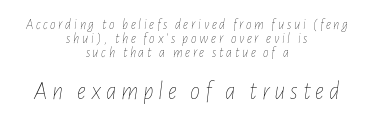
This reads as an unemphasized weight, regular at the heaviest. The gap between lines stays unmarked. Quick note: italic. These two chunks differ in scale, with the bottom chunk taking the larger measure. Leading: reduced. This sample is center-justified, so both line endings float freely.
